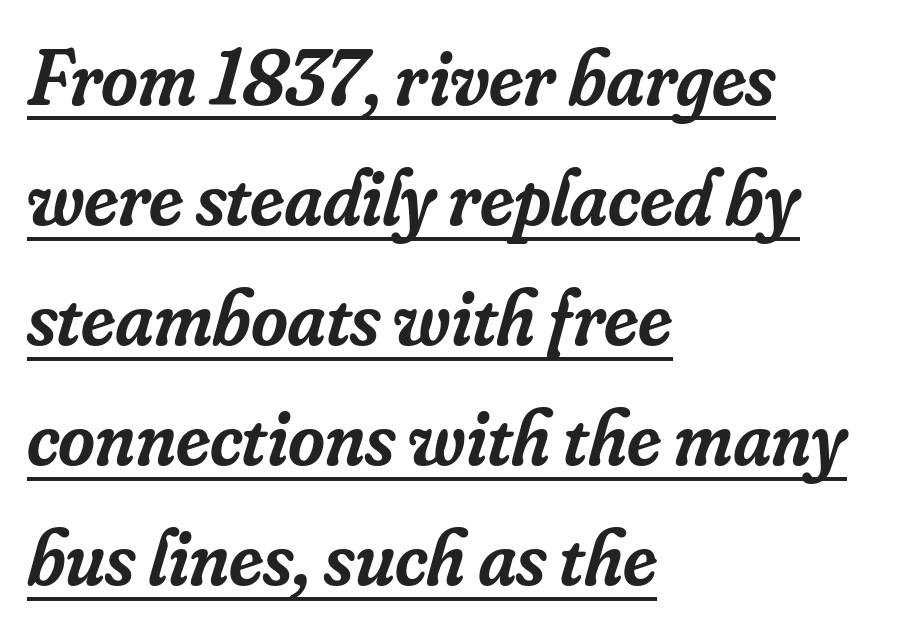
Its strokes are somewhat broadened, the hallmark of semibold type. Whoever set this chose a conventional vertical rhythm. The rendering uses the underline text-decoration. The compositor pushed each line to the left boundary. Is this a fixed-width face? No — the glyphs have proportional, varying widths.
